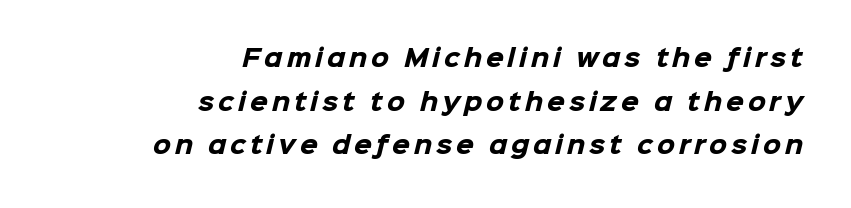
The area under the type is left untouched. Right-aligned paragraph, ragged on the left. Compared with an ordinary text face, these strokes are far heavier — a full bold. The vertical gap from one line to the next is large.
